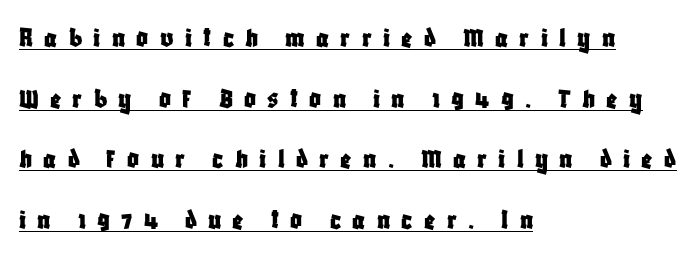
Q: Is the text italic (slanted)? A: No, it is upright.
Q: Is the typeface a serif or a sans-serif typeface? A: Sans-serif.
Q: Is the text underlined? A: Yes.
Q: How is the paragraph aligned? A: Left-aligned.
Q: Is the spacing between letters normal or unusually wide? A: Unusually wide.
Q: Is the spacing between lines tight, normal or loose? A: Loose.
Q: Width (condensed, normal, or wide)? A: Condensed.
Q: Stroke contrast? A: Low.
Q: x-height? A: Large.
Q: Monospaced? A: No.
